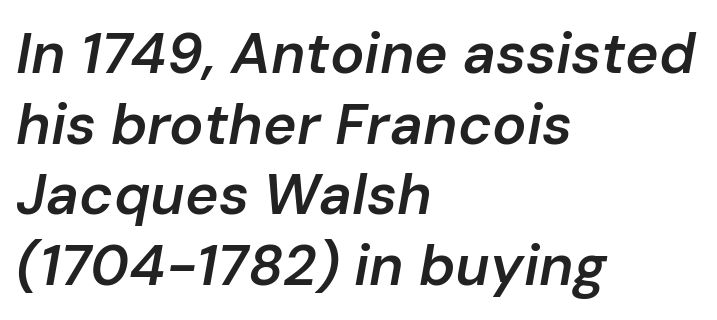
The baseline area is clear. Compared with an ordinary text face, these strokes are moderately heavier — a semibold. Posture: slanted. Characters follow at the spacing the type designer built in.
